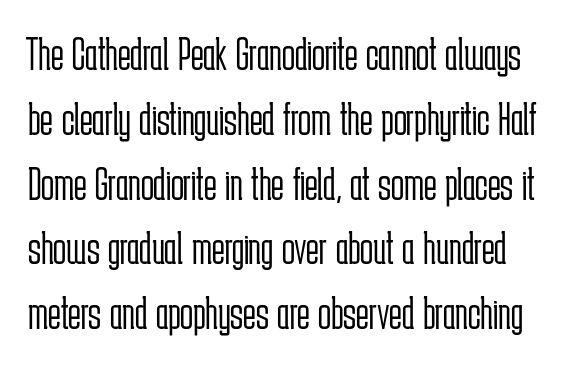
Inter-character spacing is left at the font's built-in metrics. Think standard paragraph weight, or any step lighter than that. Underlining? Definitely not there. Regular leading.
